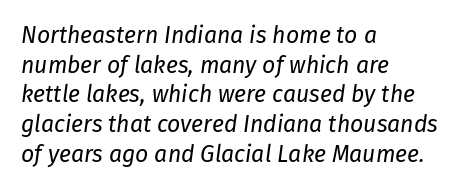
The image shows 23 px text type, italic (leaning right); set left-aligned, normal line spacing (1.29x), normal letter spacing, not underlined.
